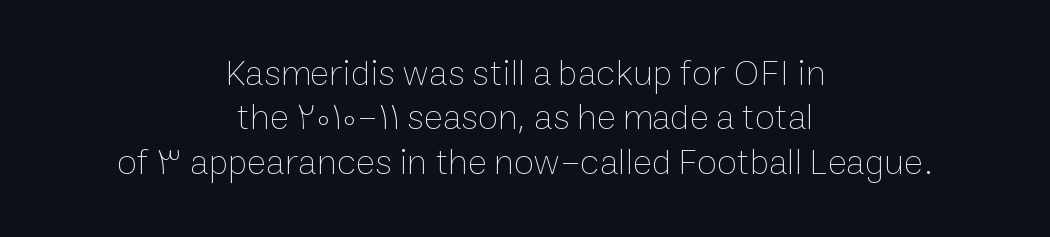
{"italic": "no", "bold": "no", "weight": "thin", "width": "normal", "stroke_contrast": "low", "x_height": "medium", "monospaced": "no", "underline": "no", "align": "center", "line_spacing_ratio": 1.2, "letter_spacing": "normal", "letter_spacing_em": 0.0, "glyph_px": 37}
